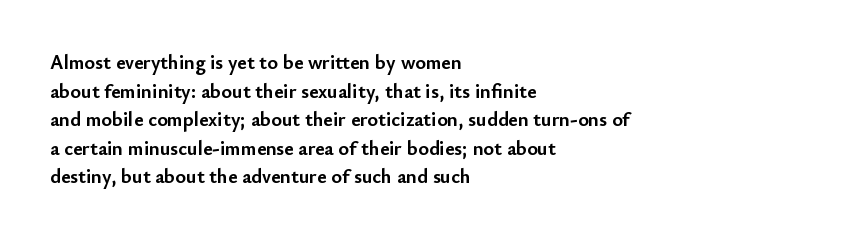
This sample uses an upright cut, with every glyph sitting square on the baseline. Only glyphs here, with clear space below each row. Visually the block forms a straight wall on the left and a jagged coastline on the right. Its strokes are broad and dark, the hallmark of bold type. This block has exactly the height ordinary leading produces. The passage shown has conventional tracking throughout.
